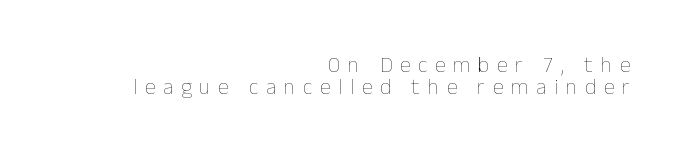
The image shows 22 px text type, upright; set right-aligned, tight line spacing (1.02x), unusually wide letter spacing (+0.35 em), not underlined.
